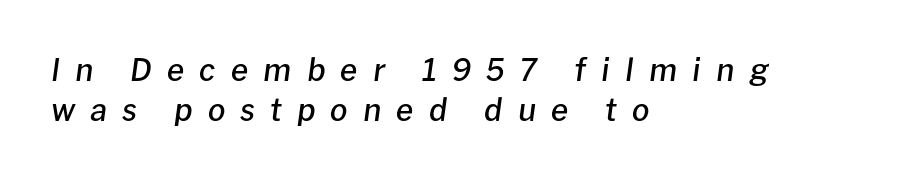
{"italic": "yes", "lean": "right", "slant_degrees": 8, "bold": "semi", "weight": "semibold", "width": "normal", "stroke_contrast": "low", "x_height": "medium", "monospaced": "no", "underline": "no", "align": "left", "line_spacing": "normal", "line_spacing_ratio": 1.28, "letter_spacing": "wide", "letter_spacing_em": 0.49, "glyph_px": 31}
